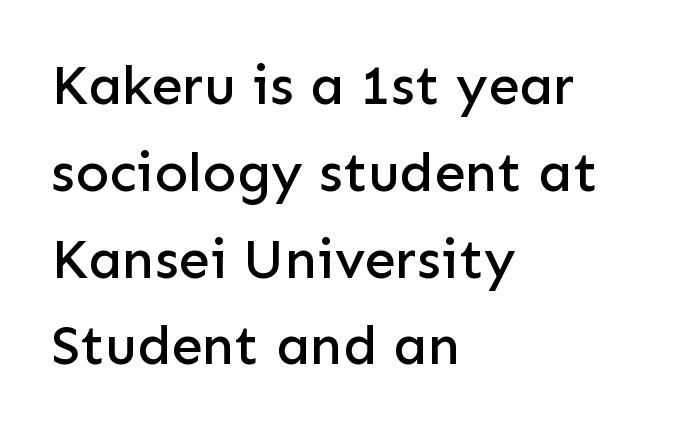
{"serif": "no", "italic": "no", "width": "normal", "stroke_contrast": "low", "x_height": "medium", "monospaced": "no", "underline": "no", "align": "left", "line_spacing": "normal", "line_spacing_ratio": 1.55, "letter_spacing": "normal", "letter_spacing_em": 0.0, "glyph_px": 56}
